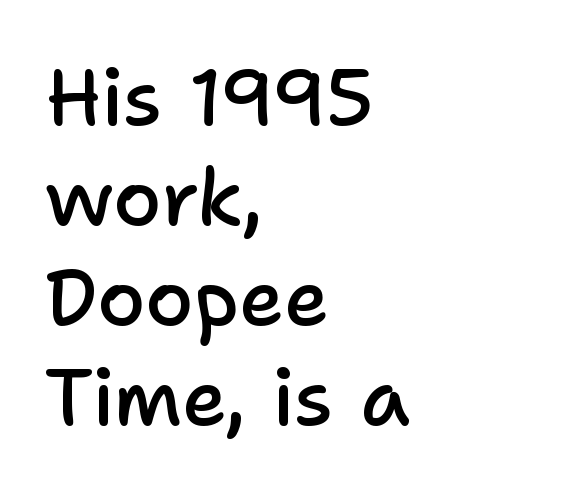
Nothing sits at the stroke ends, so this counts as sans-serif. This sample has the flowing, uneven cadence of proportional lettering. Does extra space separate the letters? No, they use regular spacing. This rendering uses left alignment, leaving the right contour irregular. Strokes here are thickened, but only to semibold level. Unmarked baselines from the first word to the last.
